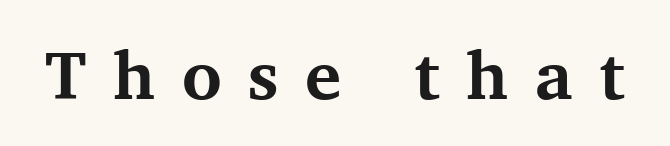
{"serif": "yes", "italic": "no", "bold": "yes", "weight": "bold", "width": "normal", "stroke_contrast": "medium", "x_height": "medium", "monospaced": "no", "underline": "no", "letter_spacing": "wide", "letter_spacing_em": 0.39, "glyph_px": 68}
